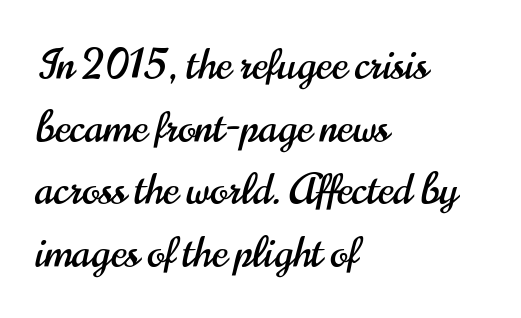
{"serif": "no", "width": "condensed", "stroke_contrast": "high", "x_height": "small", "monospaced": "no", "underline": "no", "align": "left", "line_spacing": "normal", "line_spacing_ratio": 1.49, "letter_spacing": "normal", "letter_spacing_em": 0.0, "glyph_px": 42}
